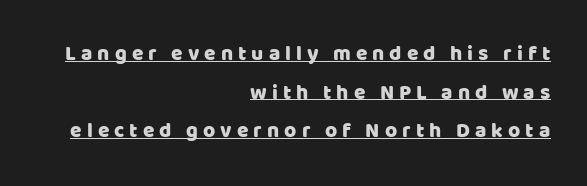
The image shows 21 px text type, upright; set right-aligned, line spacing 1.84x, unusually wide letter spacing (+0.24 em), underlined.
